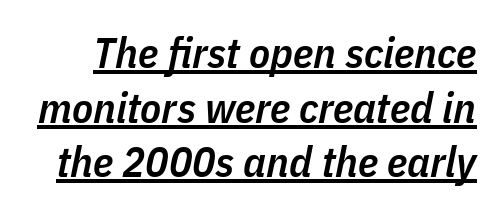
{"italic": "yes", "lean": "right", "slant_degrees": 11, "bold": "semi", "weight": "semibold", "width": "condensed", "stroke_contrast": "low", "x_height": "medium", "monospaced": "no", "underline": "yes", "line_spacing": "normal", "line_spacing_ratio": 1.27, "letter_spacing": "normal", "letter_spacing_em": 0.0, "glyph_px": 43}
